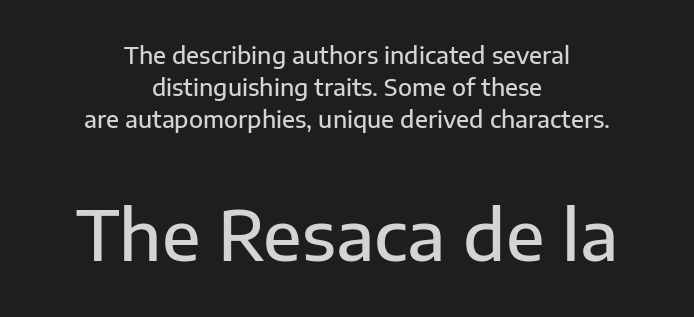
Designer's note — italics off, roman on. Classification — sans serif. Is this a fixed-width face? No — the glyphs have proportional, varying widths. Words float on clear page, feet unadorned. This is the in-between weight designers call semibold or demi.
